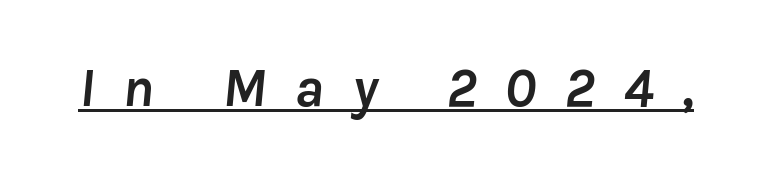
A typographer would call this underscored text. Varying glyph widths throughout — classic text-font behaviour. Words appear elongated and porous because spacing is wide. Compared with an ordinary text face, these strokes are far heavier — a full bold.
